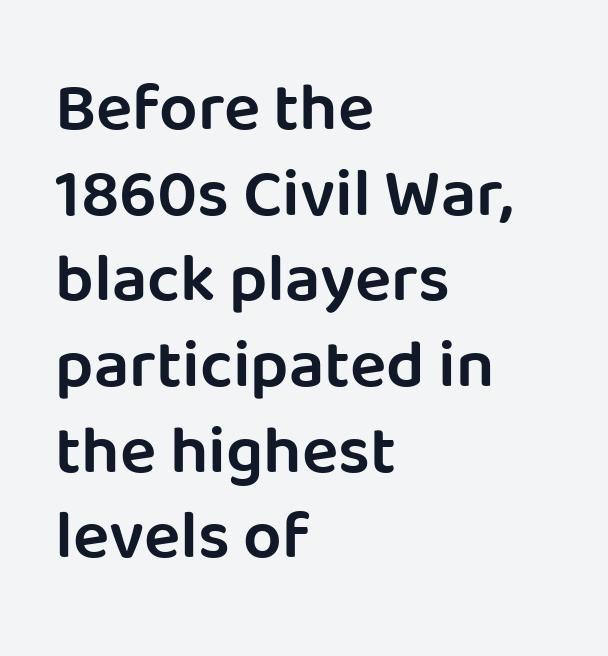
{"serif": "no", "italic": "no", "bold": "semi", "weight": "semibold", "width": "normal", "stroke_contrast": "low", "x_height": "large", "monospaced": "no", "underline": "no", "align": "left", "line_spacing": "normal", "line_spacing_ratio": 1.26, "letter_spacing": "normal", "letter_spacing_em": 0.0, "glyph_px": 68}
